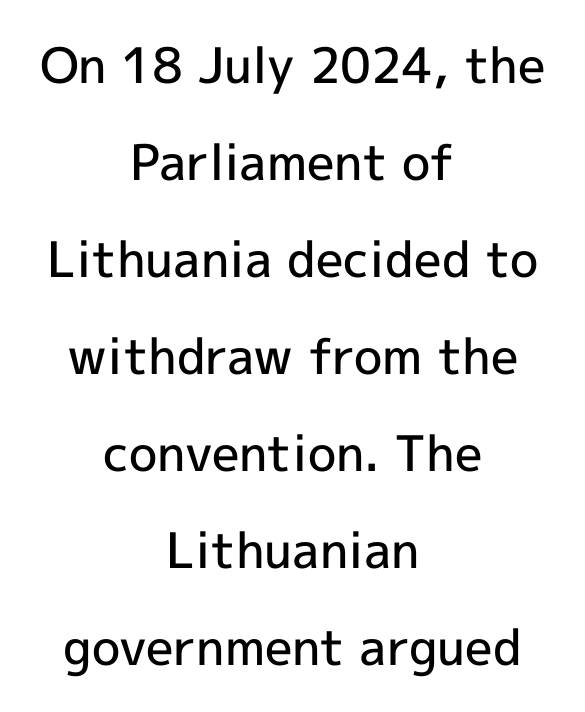
{"serif": "no", "italic": "no", "bold": "semi", "weight": "semibold", "width": "normal", "x_height": "medium", "monospaced": "no", "underline": "no", "align": "center", "line_spacing": "loose", "line_spacing_ratio": 1.98, "letter_spacing": "normal", "letter_spacing_em": 0.0, "glyph_px": 49}
